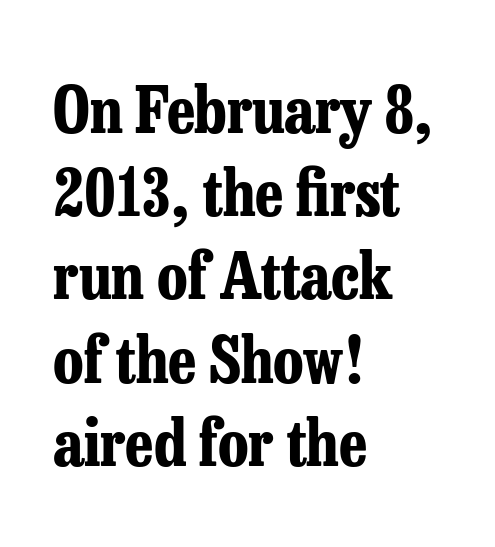
Q: Is the text bold? A: Yes.
Q: Is the text italic (slanted)? A: No, it is upright.
Q: Is the typeface a serif or a sans-serif typeface? A: Serif.
Q: Is the text underlined? A: No.
Q: How is the paragraph aligned? A: Left-aligned.
Q: Is the spacing between letters normal or unusually wide? A: Normal.
Q: Is the spacing between lines tight, normal or loose? A: Normal.
Q: Width (condensed, normal, or wide)? A: Condensed.
Q: Stroke contrast? A: Low.
Q: x-height? A: Medium.
Q: Monospaced? A: No.
